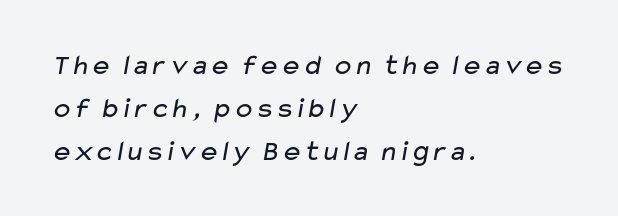
Q: Is the text bold? A: No.
Q: Is the typeface a serif or a sans-serif typeface? A: Sans-serif.
Q: Is the text underlined? A: No.
Q: How is the paragraph aligned? A: Left-aligned.
Q: Is the spacing between letters normal or unusually wide? A: Normal.
Q: Is the spacing between lines tight, normal or loose? A: Normal.
Q: Width (condensed, normal, or wide)? A: Wide.
Q: Stroke contrast? A: Low.
Q: x-height? A: Medium.
Q: Monospaced? A: No.
